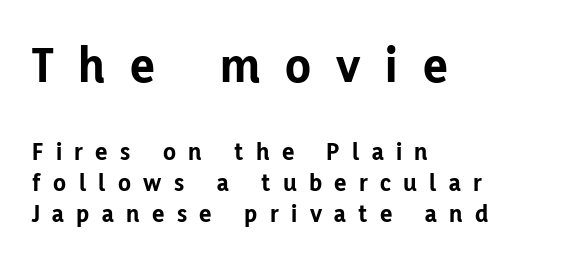
The image shows 52 px bold sans-serif type, upright; set left-aligned, line spacing 1.19x, unusually wide letter spacing (+0.48 em), not underlined; the first (top) block is 2.0x larger; low stroke contrast and a medium x-height.
